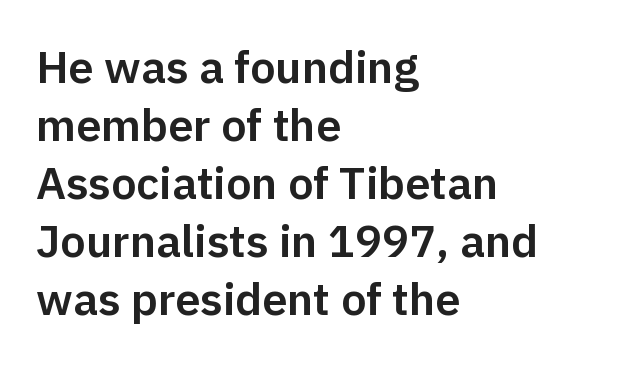
Does the leading feel generous? No, just average. Tall strokes in this sample are plumb rather than angled. Proportional: the letters do not fall into vertical columns. The letters carry no serifs — their stems end cleanly without finishing strokes. The space directly below the letters is spotless.
